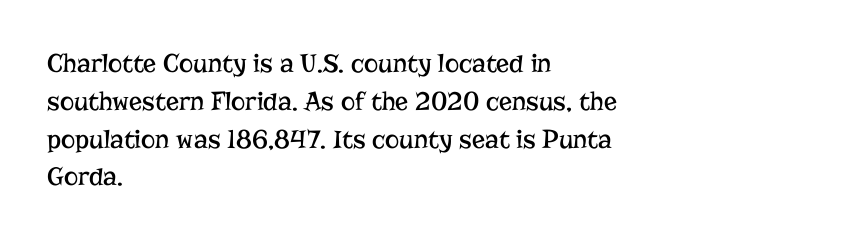
Short note: letters normally spaced. These lines are set flush left with a ragged right edge. The passage shown is not bold in any degree. Rows of type keep a routine distance in the vertical direction. This is the regular roman posture of the typeface.
